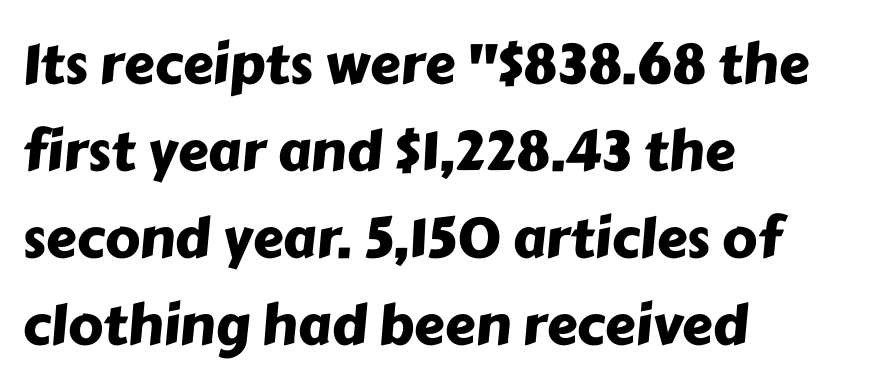
Is this a sans? Yes — the strokes have no serifs. The block of text has a typical density, with ordinary space between rows. Check the space under the baseline: it is left empty. Honestly, the letter spacing is just normal — you wouldn't notice it. The paragraph shown leans on its left margin. Looks like regular typesetting: each glyph gets only the width it needs.
